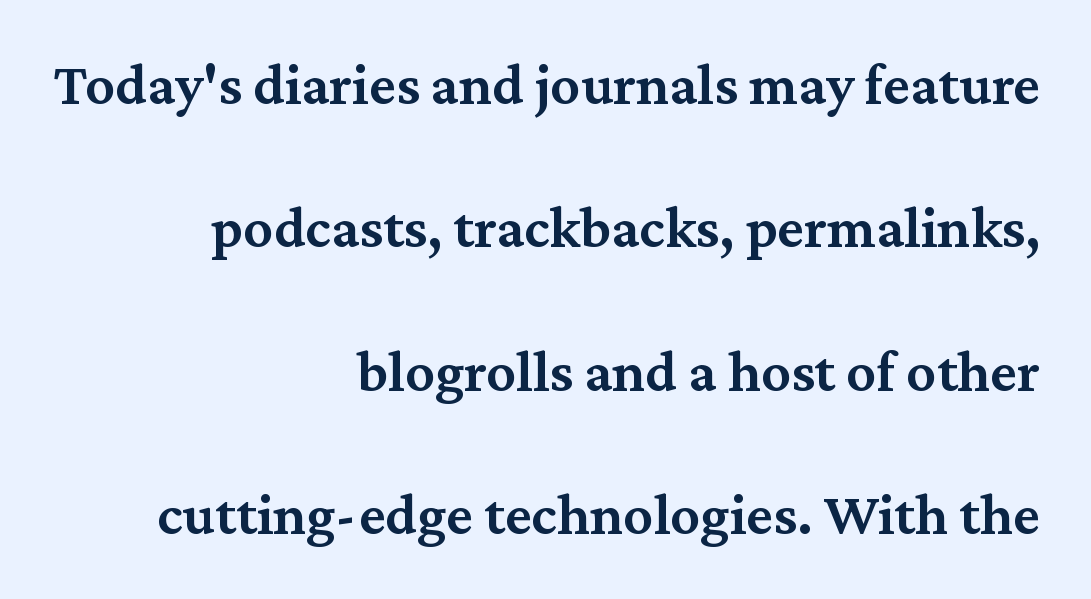
{"serif": "yes", "italic": "no", "bold": "semi", "weight": "semibold", "width": "normal", "stroke_contrast": "medium", "x_height": "medium", "monospaced": "no", "underline": "no", "align": "right", "line_spacing": "loose", "line_spacing_ratio": 2.43, "letter_spacing": "normal", "letter_spacing_em": 0.0, "glyph_px": 59}
